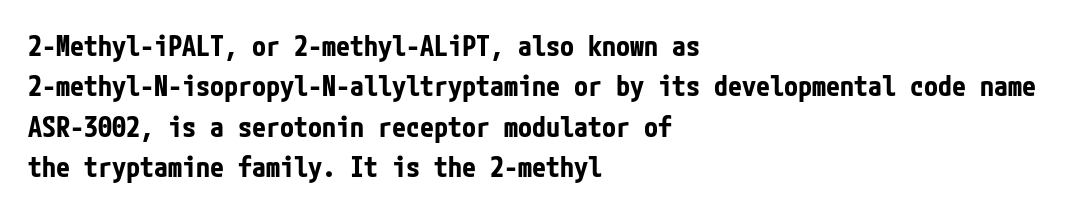
The image shows 28 px bold, condensed sans-serif type, upright; set left-aligned, normal line spacing (1.44x), normal letter spacing, not underlined; low stroke contrast and a medium x-height.
